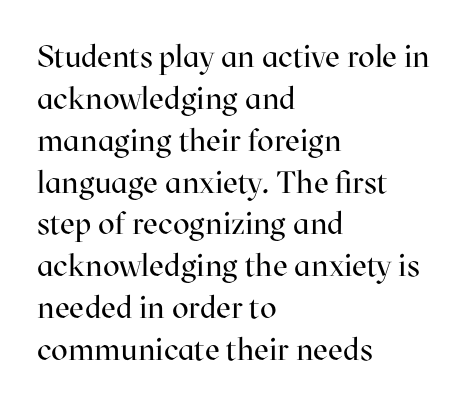
The image shows 31 px regular-weight serif type, upright; set left-aligned, normal line spacing (1.35x), normal letter spacing, not underlined; high stroke contrast and a medium x-height.
